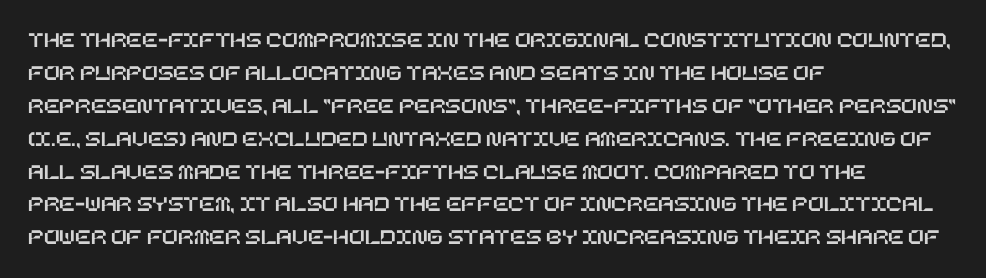
Plain, unruled lines of type. Letter spacing: default. Quick note: interline space is typical. Does the lettering tilt? It doesn't — this is upright. One-word summary of the alignment: left.
